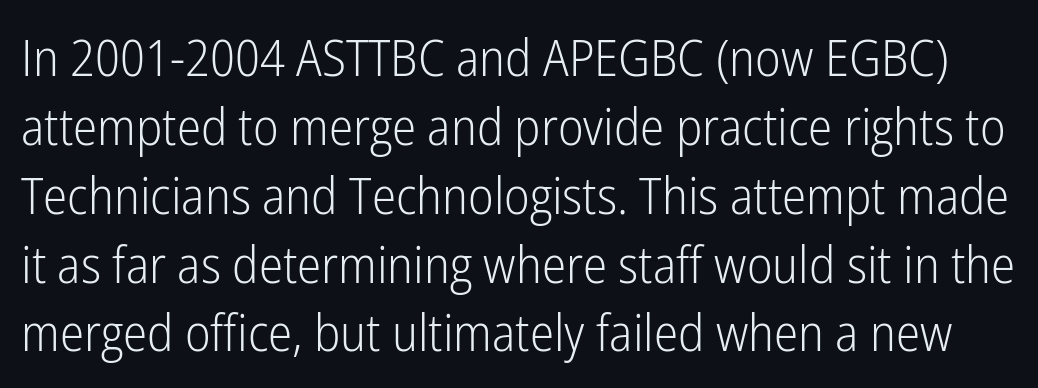
Q: Is the text bold? A: No.
Q: Is the text italic (slanted)? A: No, it is upright.
Q: Is the typeface a serif or a sans-serif typeface? A: Sans-serif.
Q: Is the text underlined? A: No.
Q: Is the spacing between letters normal or unusually wide? A: Normal.
Q: Is the spacing between lines tight, normal or loose? A: Normal.
Q: Width (condensed, normal, or wide)? A: Condensed.
Q: Stroke contrast? A: Low.
Q: x-height? A: Medium.
Q: Monospaced? A: No.
